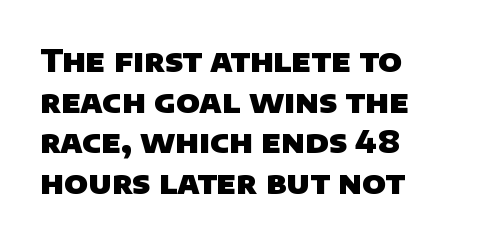
The image shows 31 px heavy sans-serif type; set left-aligned, normal line spacing (1.31x), normal letter spacing, not underlined; low stroke contrast and a large x-height.
